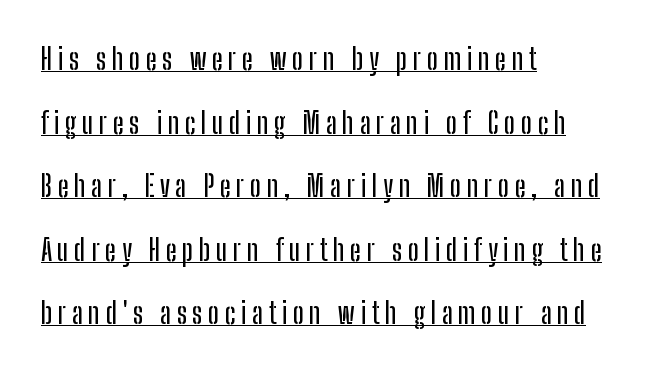
Q: Is the text italic (slanted)? A: No, it is upright.
Q: Is the typeface a serif or a sans-serif typeface? A: Sans-serif.
Q: Is the text underlined? A: Yes.
Q: How is the paragraph aligned? A: Left-aligned.
Q: Is the spacing between lines tight, normal or loose? A: Loose.
Q: Width (condensed, normal, or wide)? A: Condensed.
Q: Stroke contrast? A: Low.
Q: x-height? A: Medium.
Q: Monospaced? A: No.
